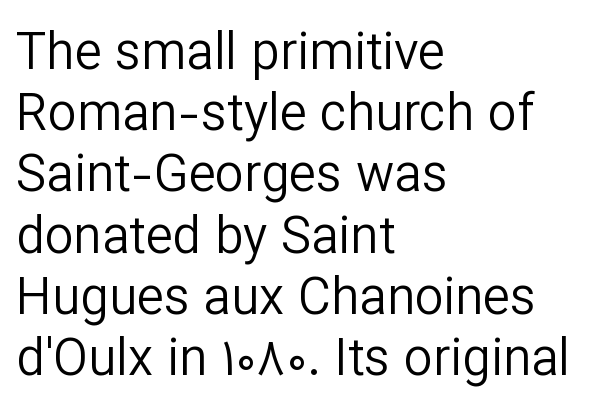
Descender tails drop into unmarked territory. Words appear dense and cohesive because spacing is normal. Each letter keeps its own natural width here, so spacing adapts to shape. Nothing sits at the stroke ends, so this counts as sans-serif. The compositor pushed each line to the left boundary.
